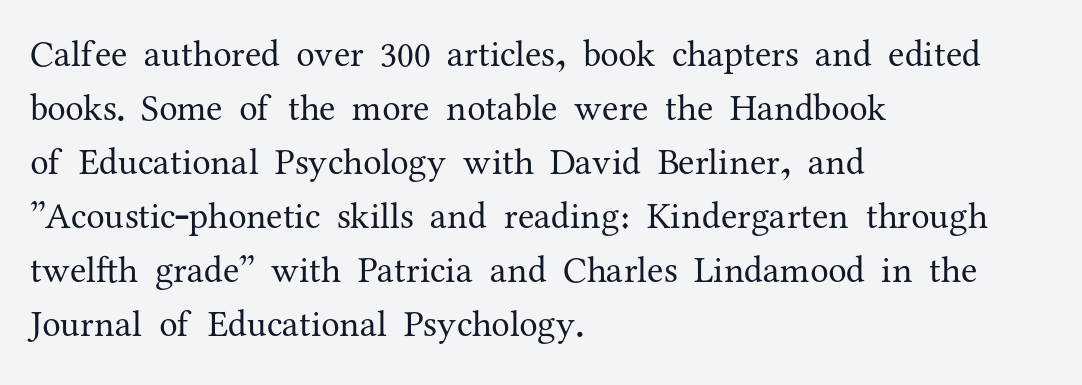
Is this a sans? No — the strokes have serifs. Caption: multi-line text, flush left, ragged right. Is this a fixed-width face? No — the glyphs have proportional, varying widths. Clear beneath every line of the passage. The tracking reads as untouched default to a designer's eye.
